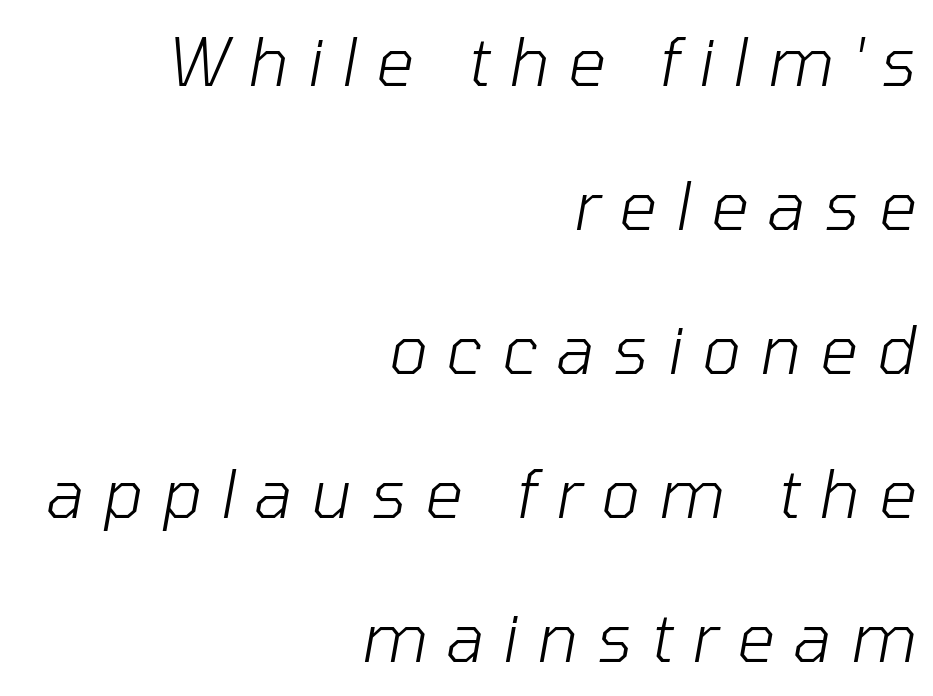
The image shows 67 px light type, italic (leaning right); set right-aligned, loose line spacing (2.15x), unusually wide letter spacing (+0.28 em), not underlined; low stroke contrast and a medium x-height.
